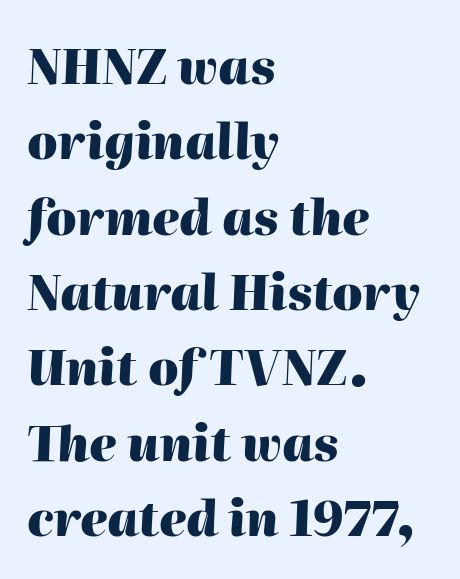
{"italic": "yes", "lean": "right", "slant_degrees": 2, "bold": "yes", "weight": "heavy", "width": "normal", "stroke_contrast": "high", "x_height": "medium", "monospaced": "no", "underline": "no", "align": "left", "line_spacing": "normal", "line_spacing_ratio": 1.57, "letter_spacing": "normal", "letter_spacing_em": 0.0, "glyph_px": 48}
